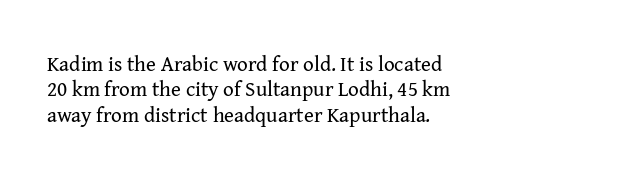
{"italic": "no", "bold": "no", "underline": "no", "align": "left", "line_spacing_ratio": 1.21, "letter_spacing": "normal", "letter_spacing_em": 0.0, "glyph_px": 21}
